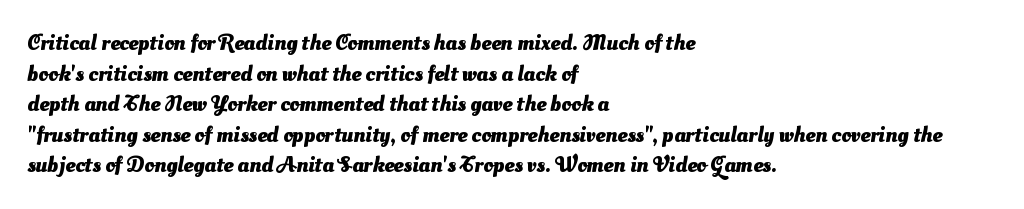
Q: Is the text bold? A: Yes.
Q: Is the text underlined? A: No.
Q: How is the paragraph aligned? A: Left-aligned.
Q: Is the spacing between letters normal or unusually wide? A: Normal.
Q: Is the spacing between lines tight, normal or loose? A: Normal.
